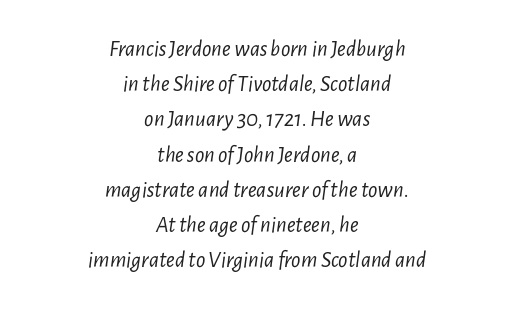
Q: Is the text bold? A: No.
Q: Is the text italic (slanted)? A: Yes, it leans right by about 7 degrees.
Q: Is the text underlined? A: No.
Q: How is the paragraph aligned? A: Centered.
Q: Is the spacing between letters normal or unusually wide? A: Normal.
Q: Is the spacing between lines tight, normal or loose? A: Normal.
